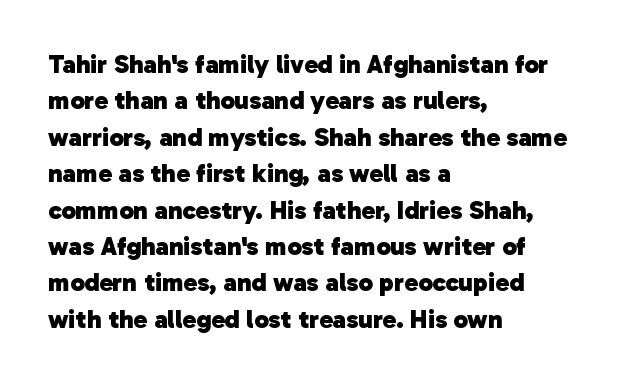
The space between consecutive lines is moderate. The paragraph has a hard left edge and a soft right edge. Descender tails drop into unmarked territory. As a designer I'd log this as weight 700, bold.
